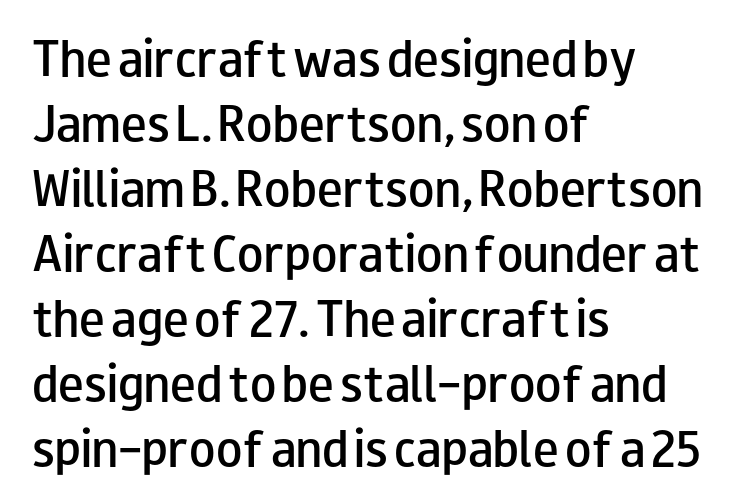
Every stem runs plumb, perpendicular to the baseline. The rendering uses a moderate line-height, typical for paragraphs. The passage is arranged the way most books set body copy — flush left. Grotesque or geometric, the face here clearly has no serifs.
